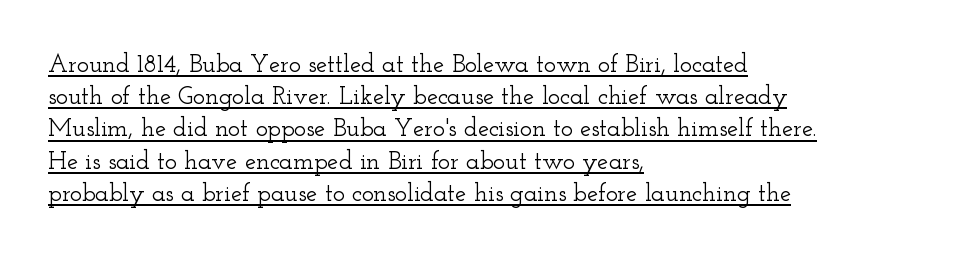
Q: Is the text italic (slanted)? A: No, it is upright.
Q: Is the text underlined? A: Yes.
Q: How is the paragraph aligned? A: Left-aligned.
Q: Is the spacing between letters normal or unusually wide? A: Normal.
Q: Is the spacing between lines tight, normal or loose? A: Normal.
